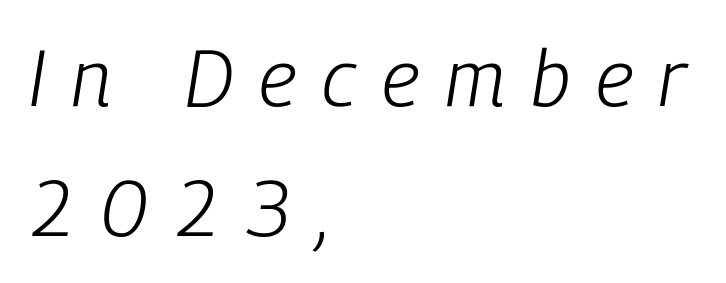
The image shows 79 px light, condensed type, italic (leaning right); set left-aligned, normal line spacing (1.64x), unusually wide letter spacing (+0.33 em), not underlined; low stroke contrast and a medium x-height.
